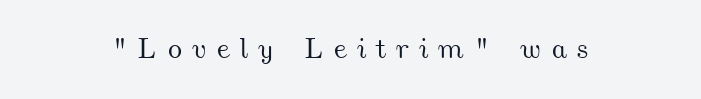
The type is letterspaced generously, with wide tracking. This rendering features lettering with no underline. Reading down the block, each line starts at a different indent, mirrored at its end. A typesetter would call this proportional, since set widths differ per character.
